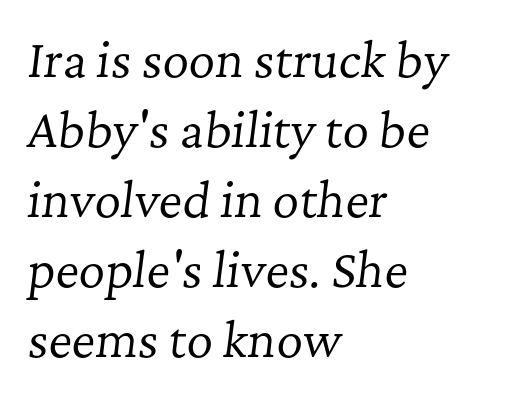
No letter is thick-stroked: the sample isn't bold. The letters sit at their default tracking, neither squeezed nor spread. An italicized treatment has been applied to the whole sample. Descenders are the only things crossing below the line. Here the designer chose a conventional face with non-uniform glyph widths.
